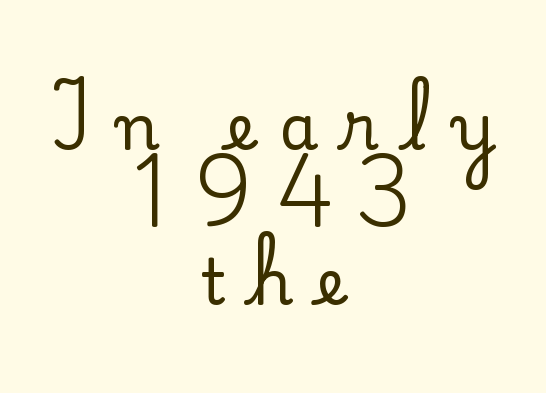
{"serif": "yes", "italic": "no", "width": "normal", "stroke_contrast": "low", "x_height": "small", "monospaced": "no", "underline": "no", "align": "center", "line_spacing_ratio": 1.23, "letter_spacing": "wide", "letter_spacing_em": 0.39, "glyph_px": 63}
